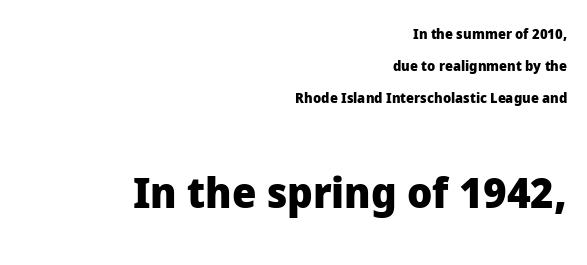
The image shows 43 px heavy sans-serif type, upright; set right-aligned, loose line spacing (2.29x), normal letter spacing, not underlined; the second (bottom) block is 3.07x larger; low stroke contrast and a medium x-height.
